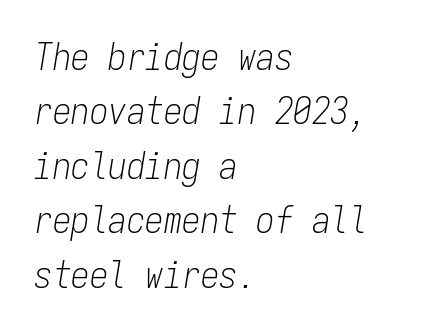
Q: Is the text bold? A: No.
Q: Is the text italic (slanted)? A: Yes, it leans right by about 9 degrees.
Q: Is the text underlined? A: No.
Q: How is the paragraph aligned? A: Left-aligned.
Q: Is the spacing between letters normal or unusually wide? A: Normal.
Q: Is the spacing between lines tight, normal or loose? A: Normal.
Q: Width (condensed, normal, or wide)? A: Condensed.
Q: Stroke contrast? A: Low.
Q: x-height? A: Medium.
Q: Monospaced? A: Yes.
